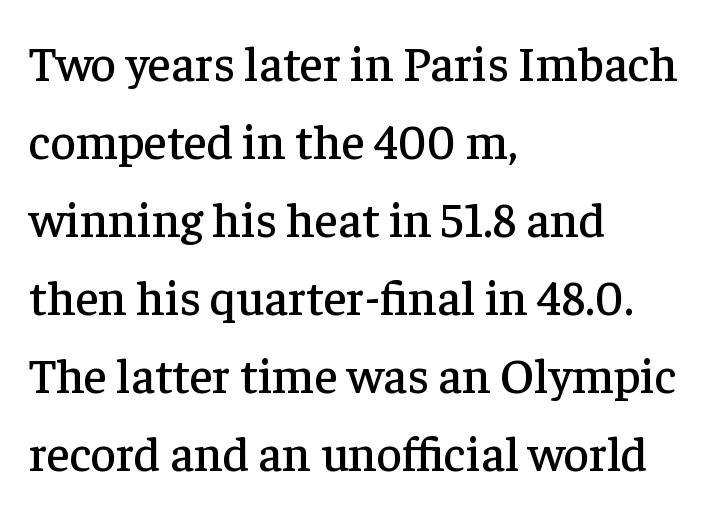
{"serif": "yes", "italic": "no", "width": "normal", "stroke_contrast": "low", "x_height": "medium", "monospaced": "no", "underline": "no", "align": "left", "line_spacing": "normal", "line_spacing_ratio": 1.59, "letter_spacing": "normal", "letter_spacing_em": 0.0, "glyph_px": 49}
